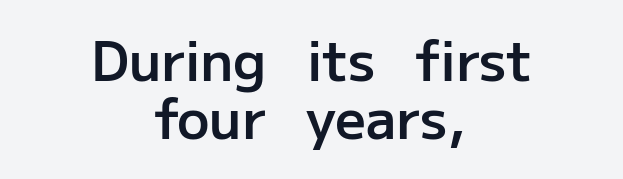
Grotesque or geometric, the face here clearly has no serifs. Character widths vary here, with narrow letters taking less room than wide ones. Nobody touched the tracking dial on this one. The characters look somewhat weighty, a semibold short of true bold. Reading down the column, the eye jumps only a short way to each next line. Reading down the block, each line starts at a different indent, mirrored at its end.
